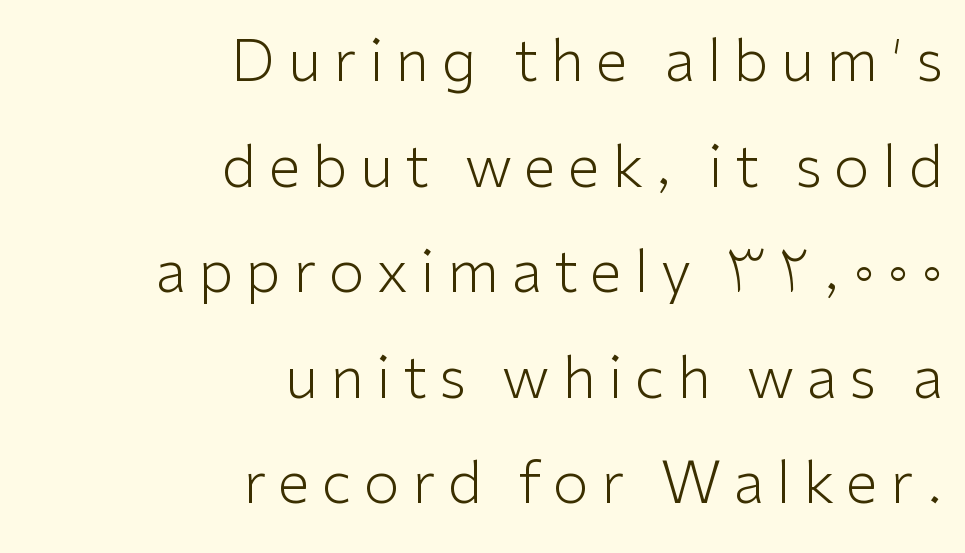
Q: Is the text bold? A: No.
Q: Is the text italic (slanted)? A: No, it is upright.
Q: Is the typeface a serif or a sans-serif typeface? A: Sans-serif.
Q: Is the text underlined? A: No.
Q: How is the paragraph aligned? A: Right-aligned.
Q: Is the spacing between letters normal or unusually wide? A: Unusually wide.
Q: Width (condensed, normal, or wide)? A: Normal.
Q: Stroke contrast? A: Low.
Q: x-height? A: Medium.
Q: Monospaced? A: No.
